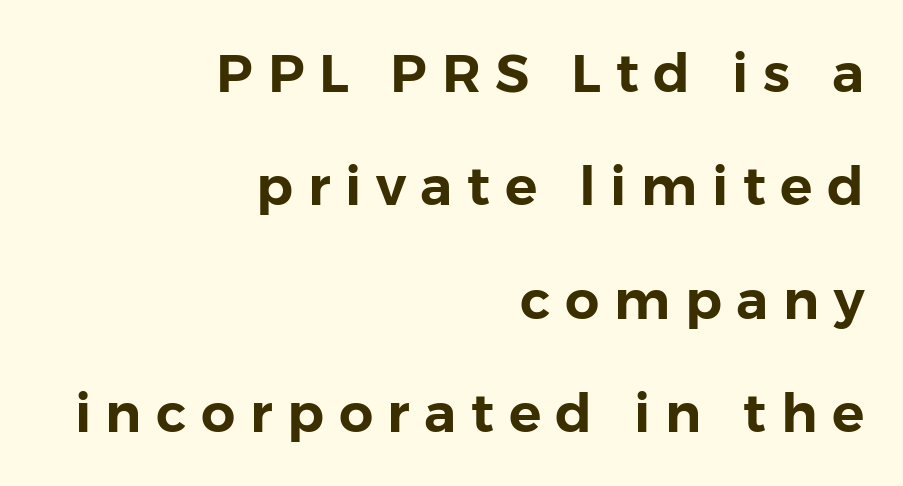
{"serif": "no", "italic": "no", "width": "normal", "stroke_contrast": "low", "x_height": "medium", "monospaced": "no", "underline": "no", "align": "right", "line_spacing": "loose", "line_spacing_ratio": 2.1, "letter_spacing": "wide", "letter_spacing_em": 0.27, "glyph_px": 54}
